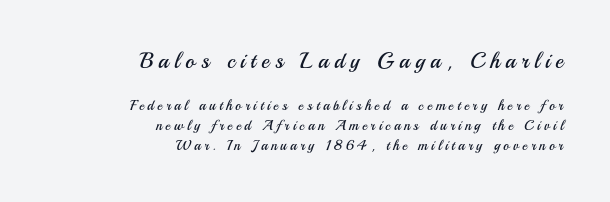
{"bold": "no", "underline": "no", "align": "right", "line_spacing": "normal", "line_spacing_ratio": 1.42, "letter_spacing": "wide", "letter_spacing_em": 0.25, "larger_block": "first", "size_ratio": 1.57, "glyph_px": 22}
